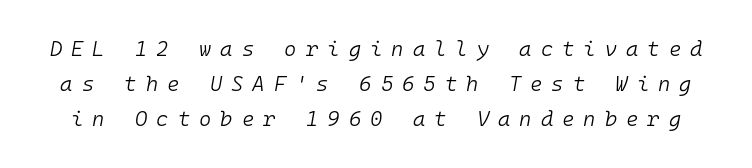
Descender tails drop into unmarked territory. Normally led — the rows are evenly, conventionally spaced. Designer's note — italics engaged. This rendering widens character spacing well past its baseline value. Unbolded letterforms with no extra heft.
